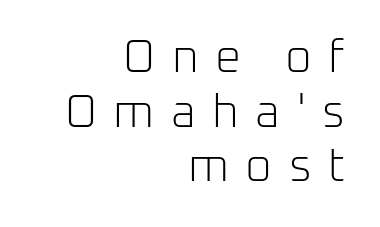
Q: Is the text bold? A: No.
Q: Is the text italic (slanted)? A: No, it is upright.
Q: Is the typeface a serif or a sans-serif typeface? A: Sans-serif.
Q: Is the text underlined? A: No.
Q: How is the paragraph aligned? A: Right-aligned.
Q: Is the spacing between letters normal or unusually wide? A: Unusually wide.
Q: Width (condensed, normal, or wide)? A: Normal.
Q: Stroke contrast? A: Low.
Q: x-height? A: Medium.
Q: Monospaced? A: No.
